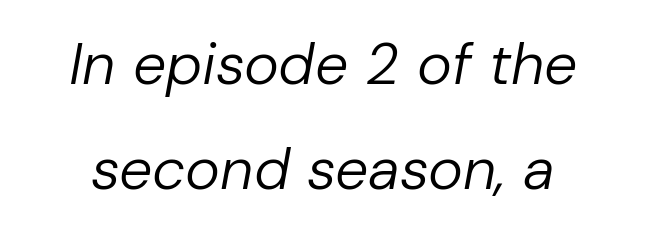
{"italic": "yes", "lean": "right", "slant_degrees": 10, "bold": "no", "weight": "regular", "width": "normal", "stroke_contrast": "low", "x_height": "medium", "monospaced": "no", "underline": "no", "line_spacing_ratio": 1.78, "letter_spacing": "normal", "letter_spacing_em": 0.0, "glyph_px": 59}
